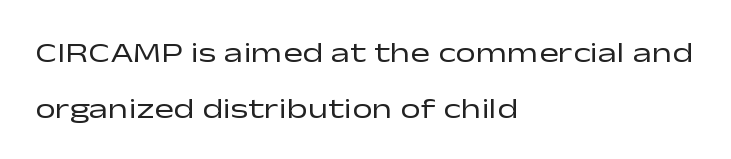
The zone under the glyphs is completely vacant. Serifs: no, the terminals of the letterforms are clean. Rendered with straight, roman letterforms. Letter spacing: default. This block would shrink considerably if given ordinary leading; it's expanded now. Summary of weight: not heavy and not bold.
